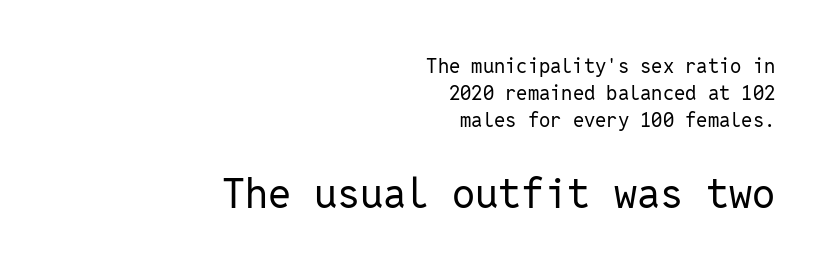
Q: Is the text bold? A: No.
Q: Is the text italic (slanted)? A: No, it is upright.
Q: Is the typeface a serif or a sans-serif typeface? A: Sans-serif.
Q: Is the text underlined? A: No.
Q: How is the paragraph aligned? A: Right-aligned.
Q: Is the spacing between letters normal or unusually wide? A: Normal.
Q: Is the spacing between lines tight, normal or loose? A: Normal.
Q: Which block of text is set in a larger size, the first (top) or the second (bottom)? A: The second (bottom) one.
Q: Width (condensed, normal, or wide)? A: Normal.
Q: Stroke contrast? A: Low.
Q: x-height? A: Medium.
Q: Monospaced? A: Yes.
